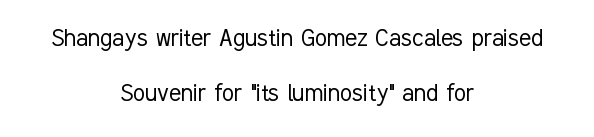
Q: Is the text bold? A: No.
Q: Is the text italic (slanted)? A: No, it is upright.
Q: Is the typeface a serif or a sans-serif typeface? A: Sans-serif.
Q: Is the text underlined? A: No.
Q: How is the paragraph aligned? A: Centered.
Q: Is the spacing between letters normal or unusually wide? A: Normal.
Q: Is the spacing between lines tight, normal or loose? A: Loose.
Q: Width (condensed, normal, or wide)? A: Condensed.
Q: Stroke contrast? A: Low.
Q: x-height? A: Medium.
Q: Monospaced? A: No.
